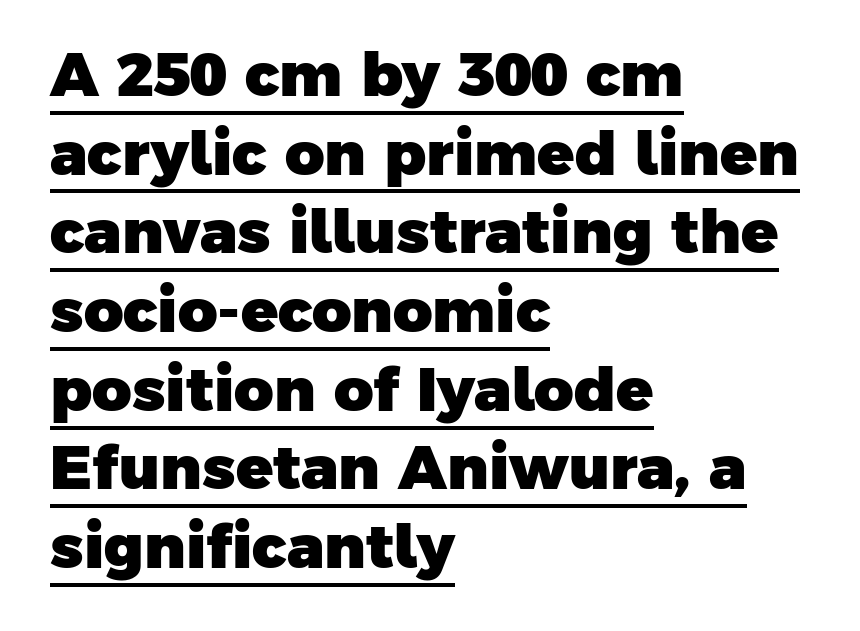
The image shows 61 px heavy sans-serif type; set left-aligned, normal line spacing (1.29x), normal letter spacing, underlined; low stroke contrast and a medium x-height.
